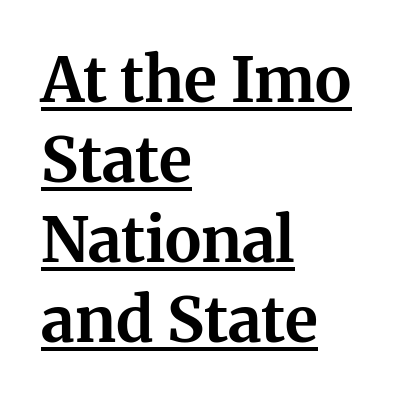
{"serif": "yes", "italic": "no", "bold": "yes", "weight": "bold", "width": "normal", "stroke_contrast": "medium", "x_height": "medium", "monospaced": "no", "underline": "yes", "align": "left", "line_spacing": "normal", "line_spacing_ratio": 1.29, "letter_spacing": "normal", "letter_spacing_em": 0.0, "glyph_px": 62}
